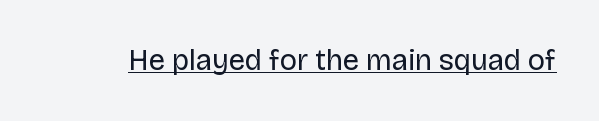
The type sits square on the baseline with zero lean. You could not count columns in this text — the font is proportionally spaced. The rendering uses the underline text-decoration. Standard letterfit; no display-style spreading of the glyphs. Stroke terminals: plain, sans-serif. The cut favours lightness, reaching ordinary text weight at its darkest.
